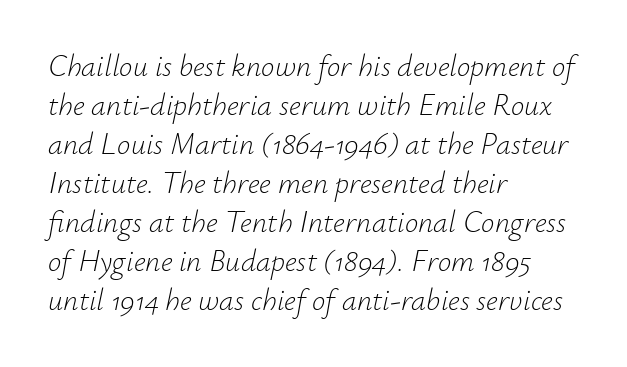
Alignment: flush left. Descenders are the only things crossing below the line. An italicized treatment has been applied to the whole sample. A typesetter would call this proportional, since set widths differ per character. A normal amount of white space separates one row of letters from the next. Here the glyphs are tracked normally, forming tight word shapes.
